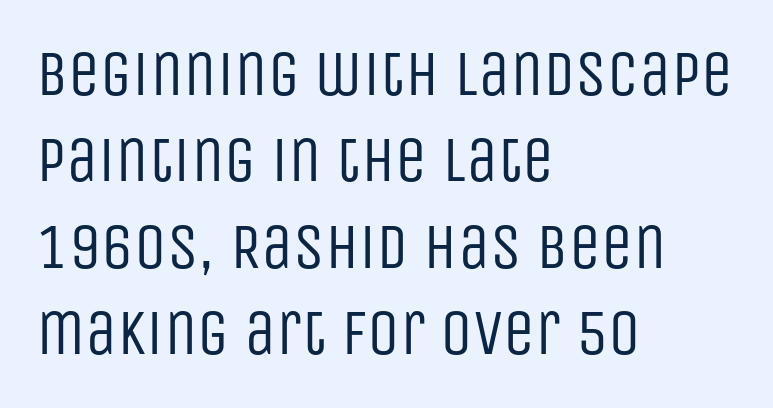
The image shows 64 px regular-weight, condensed sans-serif type, upright; set left-aligned, normal line spacing (1.35x), normal letter spacing, not underlined; low stroke contrast and a large x-height.
